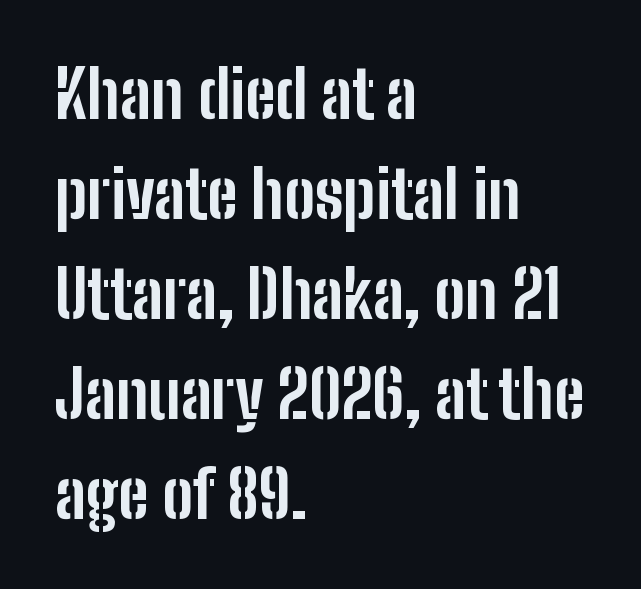
Descender tails drop into unmarked territory. The passage shown is typed in a proportional face where columns would drift. No extra tracking has been applied to these lines. Heft: maximum for text — a bold. Does the type have serifs? No, each stem ends abruptly.
